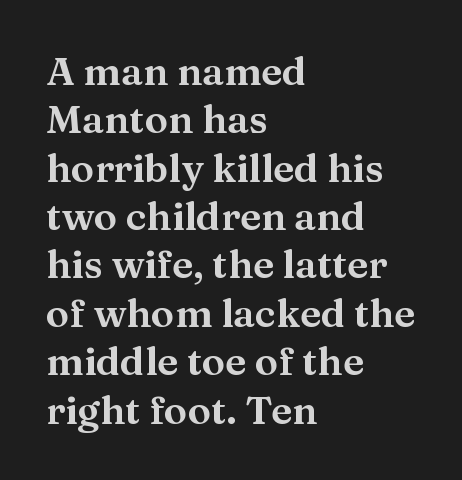
Q: Is the text italic (slanted)? A: No, it is upright.
Q: Is the typeface a serif or a sans-serif typeface? A: Serif.
Q: Is the text underlined? A: No.
Q: How is the paragraph aligned? A: Left-aligned.
Q: Is the spacing between letters normal or unusually wide? A: Normal.
Q: Width (condensed, normal, or wide)? A: Wide.
Q: Stroke contrast? A: Medium.
Q: x-height? A: Medium.
Q: Monospaced? A: No.
